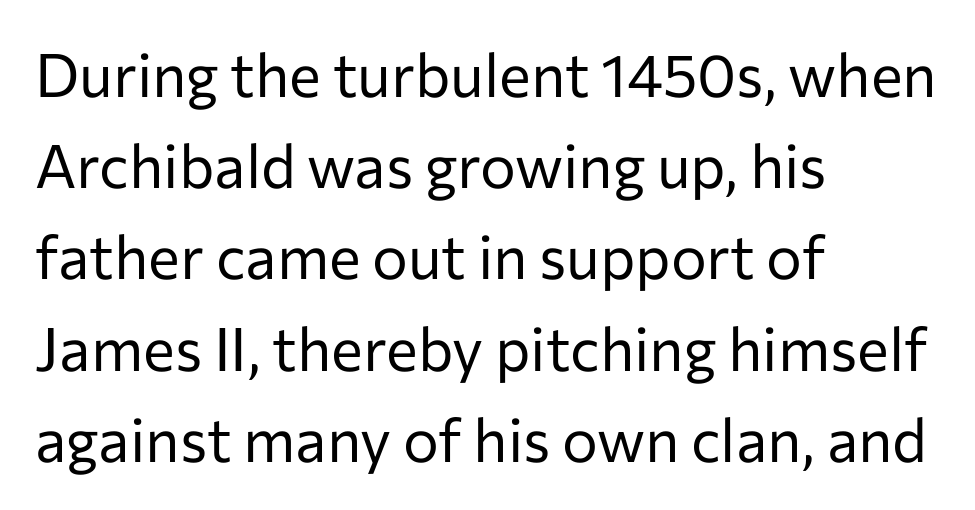
Q: Is the text bold? A: No.
Q: Is the text italic (slanted)? A: No, it is upright.
Q: Is the typeface a serif or a sans-serif typeface? A: Sans-serif.
Q: Is the text underlined? A: No.
Q: How is the paragraph aligned? A: Left-aligned.
Q: Is the spacing between letters normal or unusually wide? A: Normal.
Q: Is the spacing between lines tight, normal or loose? A: Normal.
Q: Width (condensed, normal, or wide)? A: Normal.
Q: Stroke contrast? A: Low.
Q: x-height? A: Medium.
Q: Monospaced? A: No.
